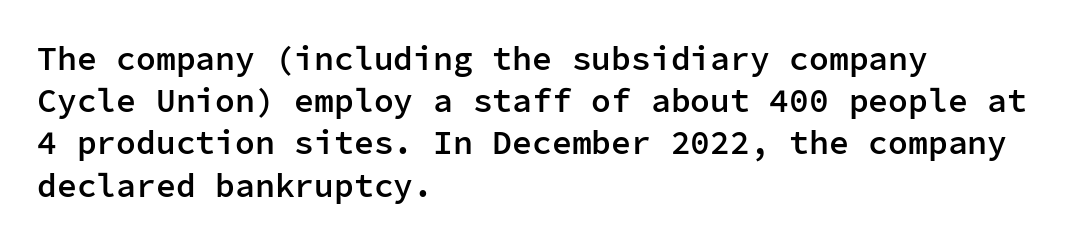
Every character sits straight up, as roman type does. The face used here is monospaced, like something from a code editor. Vertical spacing — default. The lines are quadded left. The passage shown is not underscored anywhere. Unlike a traditional serif, this face leaves its strokes unadorned.
